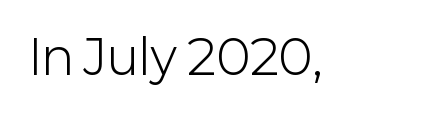
Classification — sans serif. These lines keep a tight, regular rhythm from letter to letter. Note the varied advance widths — an 'i' is clearly narrower than an 'm'. Nope, not italic — everything's standing straight.
